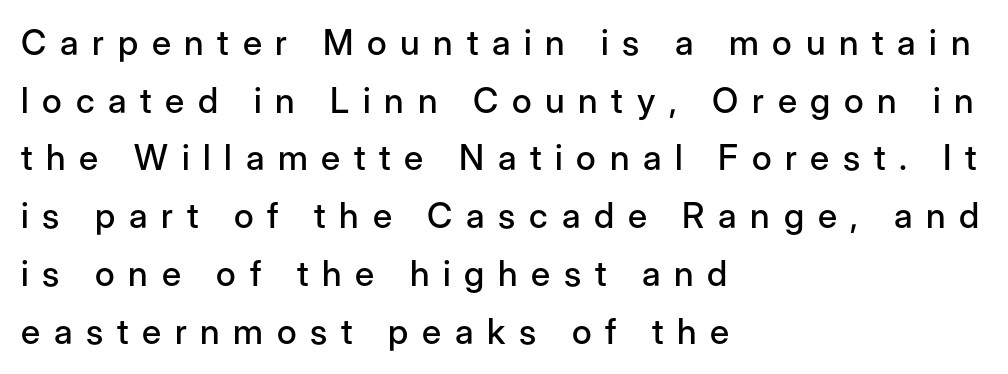
The font family rendered here belongs to the sans-serif group. The letters stand upright; this is a roman face. Substantial extra tracking has been applied to these lines. Letters rest on an invisible, unmarked baseline. Regarding leading, the lines here are spaced in the standard way. Varying glyph widths throughout — classic text-font behaviour.
